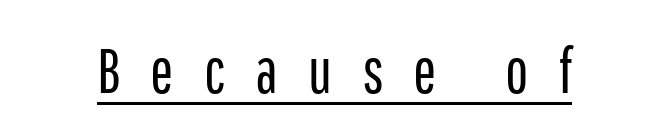
Somebody hit Ctrl+U on this one — the words are underlined. Someone cranked the tracking dial way up on this one. It's the straight-up-and-down kind of type. Here the designer chose a conventional face with non-uniform glyph widths. Examine the stroke ends and you'll find no serifs.
